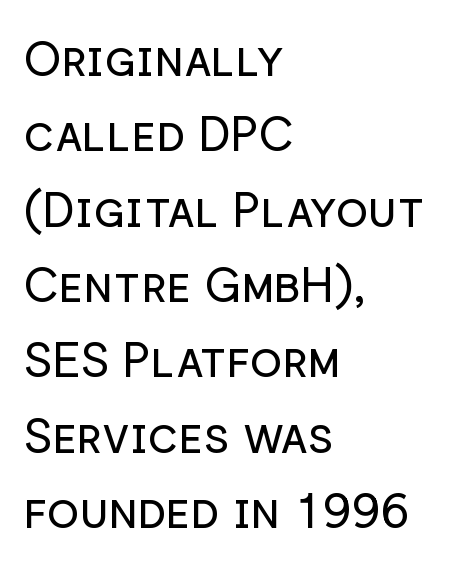
{"serif": "no", "italic": "no", "bold": "no", "weight": "regular", "width": "normal", "stroke_contrast": "low", "x_height": "medium", "monospaced": "no", "underline": "no", "align": "left", "line_spacing": "normal", "line_spacing_ratio": 1.57, "letter_spacing": "normal", "letter_spacing_em": 0.0, "glyph_px": 48}
